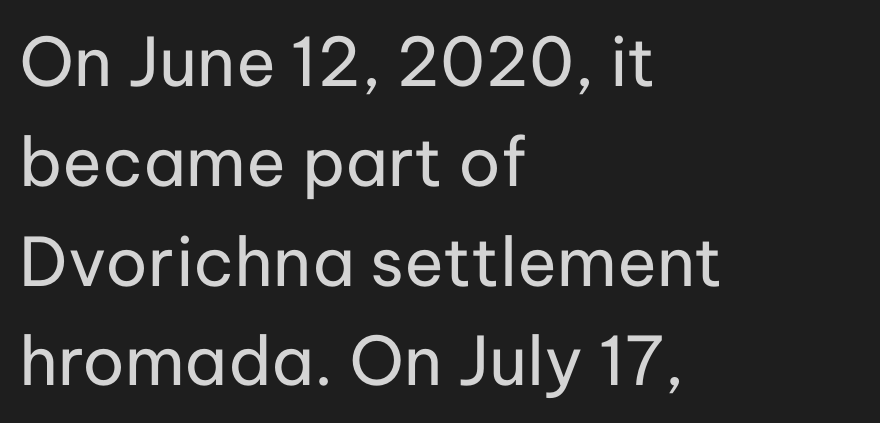
To sum up the face: it is a sans, with no serifs. You could not count columns in this text — the font is proportionally spaced. The string is rendered with underlining switched off. When letters stand straight like this, we call the style roman or upright.
